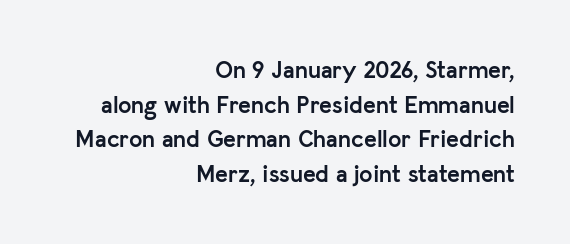
The image shows 24 px bold type, upright; set right-aligned, normal line spacing (1.44x), normal letter spacing, not underlined.
